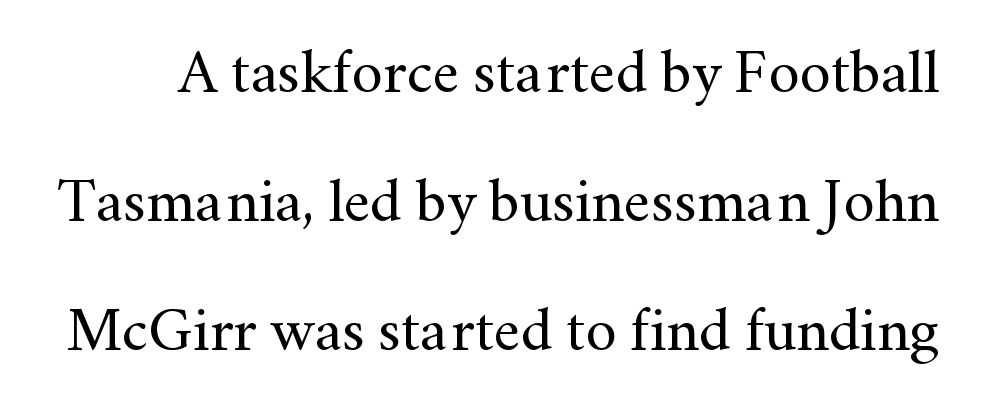
The image shows 62 px regular-weight serif type, upright; set loose line spacing (2.08x), normal letter spacing, not underlined; medium stroke contrast and a small x-height.
